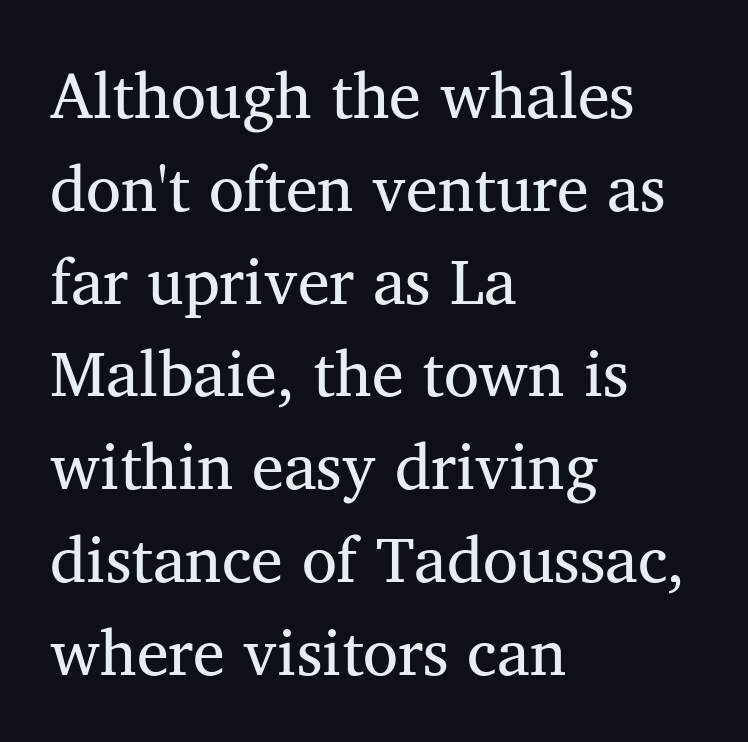
The face used here is proportionally spaced, like ordinary book or web type. This block has exactly the height ordinary leading produces. This is not heavy type; no bold has been used. Visually the block forms a straight wall on the left and a jagged coastline on the right. This sample uses a serif face. Type without underlining.
